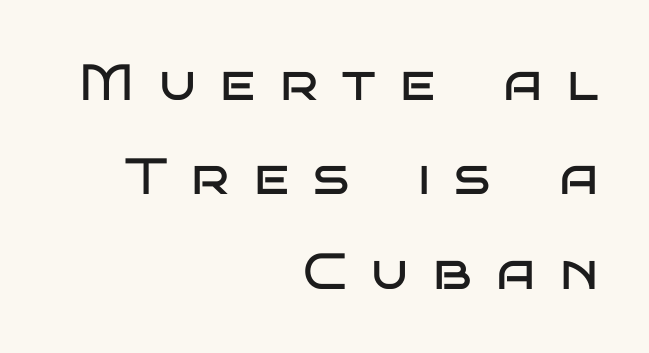
The face used here is rendered with a markedly widened letterfit. Words float on clear page, feet unadorned. A typesetter would call this proportional, since set widths differ per character. Weight: regular or lighter. The letters stand upright; this is a roman face. Line endings align vertically; line beginnings do not.
